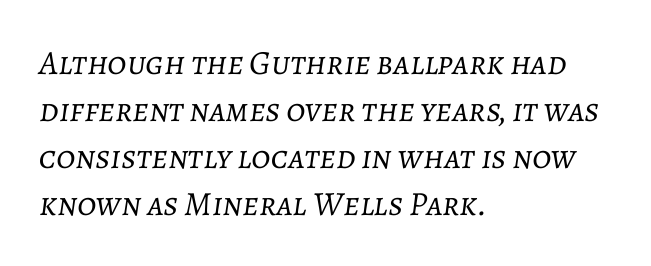
Q: Is the text bold? A: No.
Q: Is the text italic (slanted)? A: Yes, it leans right by about 7 degrees.
Q: Is the text underlined? A: No.
Q: How is the paragraph aligned? A: Left-aligned.
Q: Is the spacing between letters normal or unusually wide? A: Normal.
Q: Is the spacing between lines tight, normal or loose? A: Normal.
Q: Width (condensed, normal, or wide)? A: Normal.
Q: Stroke contrast? A: Low.
Q: x-height? A: Medium.
Q: Monospaced? A: No.
